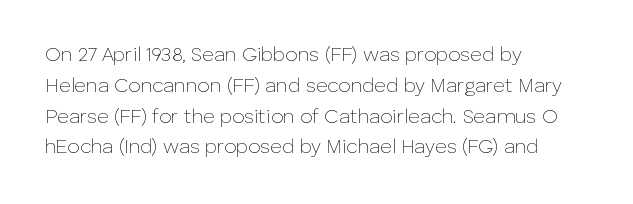
{"italic": "no", "bold": "no", "underline": "no", "align": "left", "line_spacing": "normal", "line_spacing_ratio": 1.54, "letter_spacing": "normal", "letter_spacing_em": 0.0, "glyph_px": 20}
